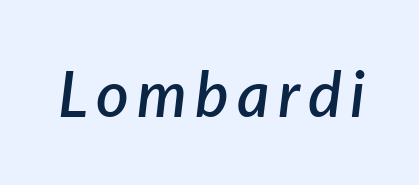
{"italic": "yes", "lean": "right", "slant_degrees": 7, "bold": "semi", "weight": "semibold", "width": "normal", "stroke_contrast": "low", "x_height": "medium", "monospaced": "no", "underline": "no", "glyph_px": 63}
